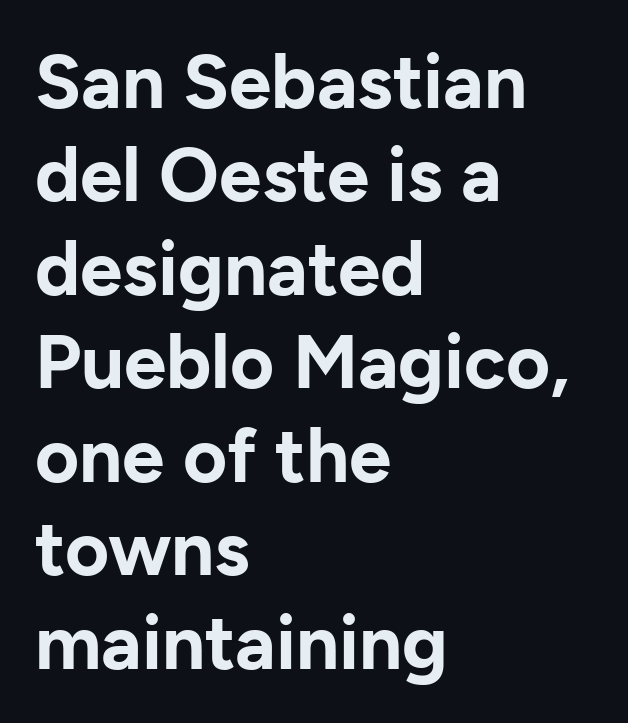
{"serif": "no", "italic": "no", "bold": "yes", "weight": "bold", "width": "normal", "stroke_contrast": "low", "x_height": "medium", "monospaced": "no", "underline": "no", "align": "left", "line_spacing_ratio": 1.23, "letter_spacing": "normal", "letter_spacing_em": 0.0, "glyph_px": 76}
